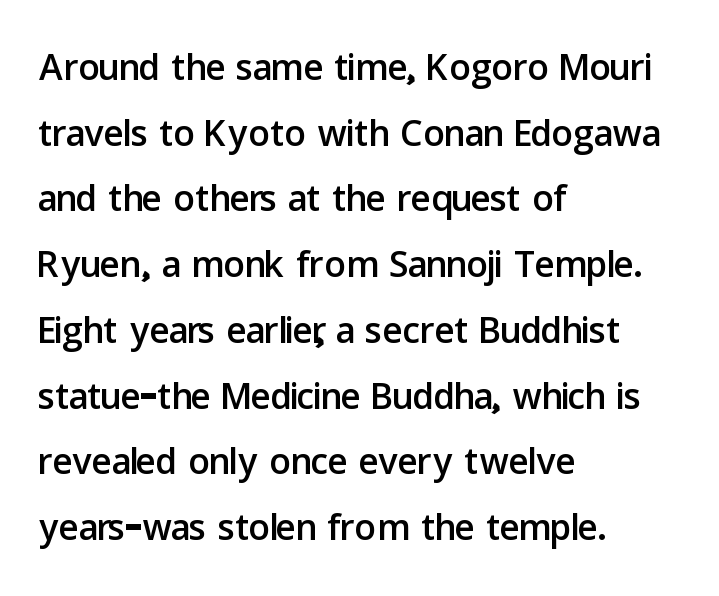
{"serif": "no", "italic": "no", "width": "normal", "stroke_contrast": "low", "x_height": "medium", "monospaced": "no", "underline": "no", "align": "left", "line_spacing_ratio": 1.24, "letter_spacing": "normal", "letter_spacing_em": 0.0, "glyph_px": 53}
